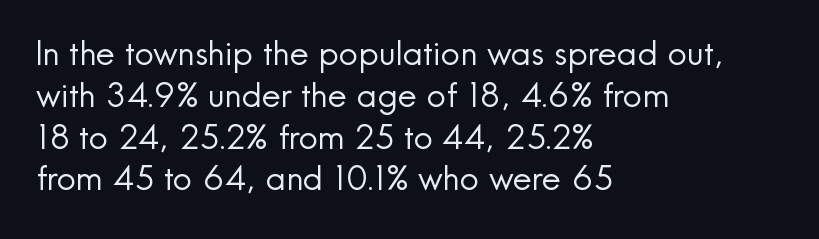
Q: Is the text bold? A: No.
Q: Is the text italic (slanted)? A: No, it is upright.
Q: Is the typeface a serif or a sans-serif typeface? A: Sans-serif.
Q: Is the text underlined? A: No.
Q: How is the paragraph aligned? A: Left-aligned.
Q: Is the spacing between letters normal or unusually wide? A: Normal.
Q: Width (condensed, normal, or wide)? A: Normal.
Q: x-height? A: Small.
Q: Monospaced? A: No.
